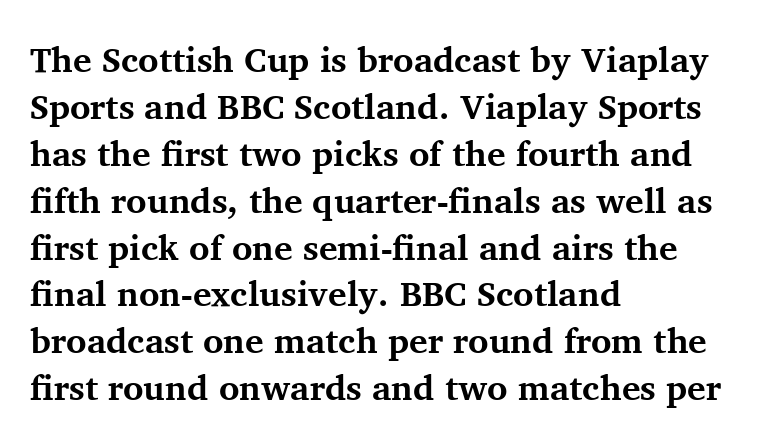
{"serif": "yes", "italic": "no", "bold": "yes", "weight": "bold", "width": "normal", "stroke_contrast": "medium", "x_height": "medium", "monospaced": "no", "underline": "no", "align": "left", "line_spacing": "normal", "line_spacing_ratio": 1.34, "letter_spacing": "normal", "letter_spacing_em": 0.0, "glyph_px": 35}
